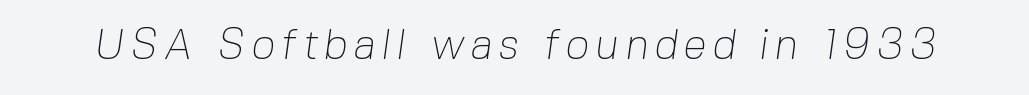
Q: Is the text bold? A: No.
Q: Is the typeface a serif or a sans-serif typeface? A: Sans-serif.
Q: Is the text underlined? A: No.
Q: Width (condensed, normal, or wide)? A: Normal.
Q: Stroke contrast? A: Low.
Q: x-height? A: Medium.
Q: Monospaced? A: No.
